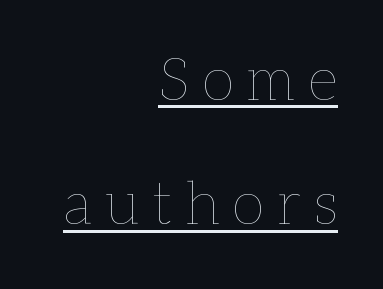
{"italic": "no", "bold": "no", "weight": "thin", "width": "normal", "stroke_contrast": "low", "x_height": "medium", "monospaced": "no", "underline": "yes", "align": "right", "line_spacing": "loose", "line_spacing_ratio": 2.11, "letter_spacing": "wide", "letter_spacing_em": 0.23, "glyph_px": 59}
